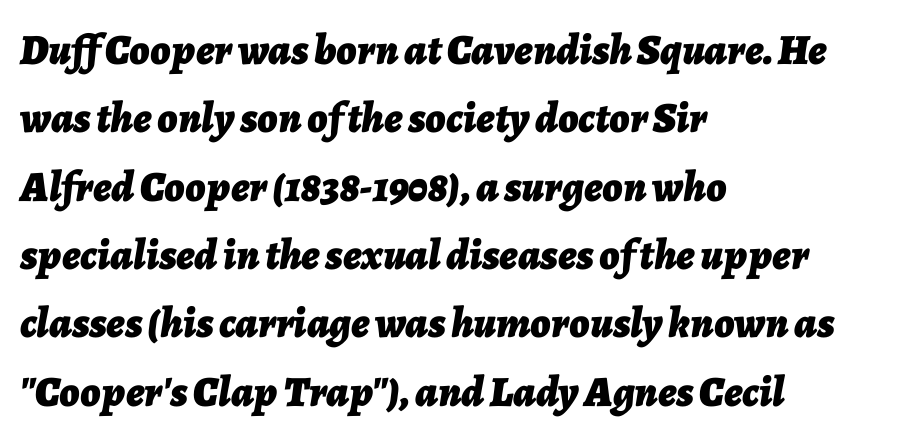
The image shows 43 px bold type, italic (leaning right); set left-aligned, normal line spacing (1.59x), normal letter spacing, not underlined; low stroke contrast and a medium x-height.
